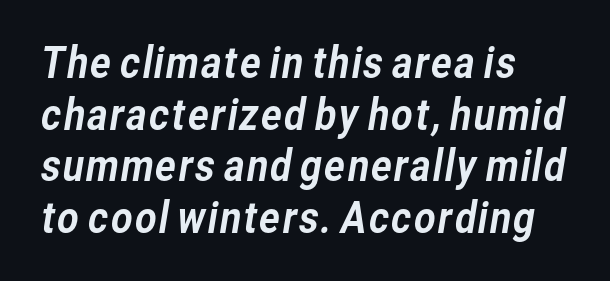
{"serif": "no", "width": "normal", "stroke_contrast": "low", "x_height": "medium", "monospaced": "no", "underline": "no", "align": "left", "line_spacing_ratio": 1.23, "letter_spacing": "normal", "letter_spacing_em": 0.0, "glyph_px": 42}
